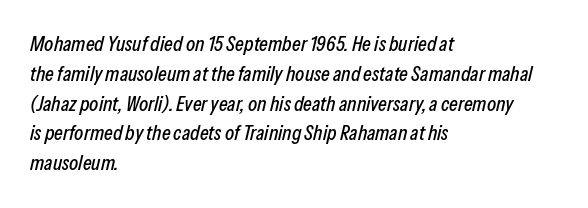
The image shows 21 px text type, italic (leaning right); set left-aligned, normal line spacing (1.42x), normal letter spacing, not underlined.
